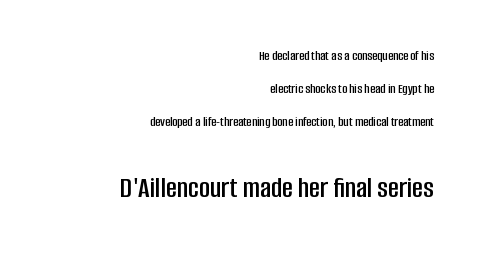
The image shows 30 px condensed sans-serif type, upright; set right-aligned, loose line spacing (2.35x), normal letter spacing, not underlined; the second (bottom) block is 2.14x larger; low stroke contrast and a large x-height.
